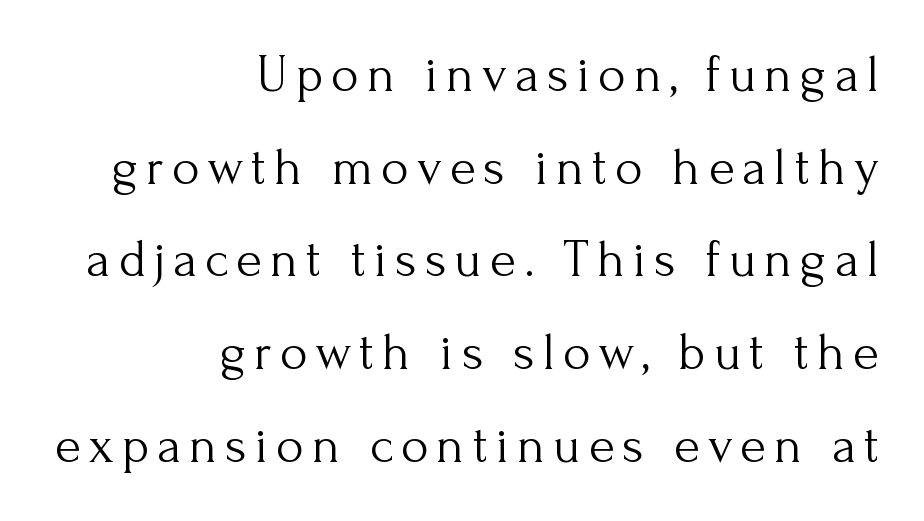
Q: Is the text bold? A: No.
Q: Is the text italic (slanted)? A: No, it is upright.
Q: Is the typeface a serif or a sans-serif typeface? A: Serif.
Q: Is the text underlined? A: No.
Q: How is the paragraph aligned? A: Right-aligned.
Q: Width (condensed, normal, or wide)? A: Normal.
Q: Stroke contrast? A: Medium.
Q: x-height? A: Small.
Q: Monospaced? A: No.
